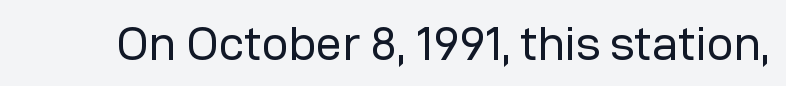
The image shows 47 px regular-weight sans-serif type, upright; set normal letter spacing, not underlined; low stroke contrast and a medium x-height.
